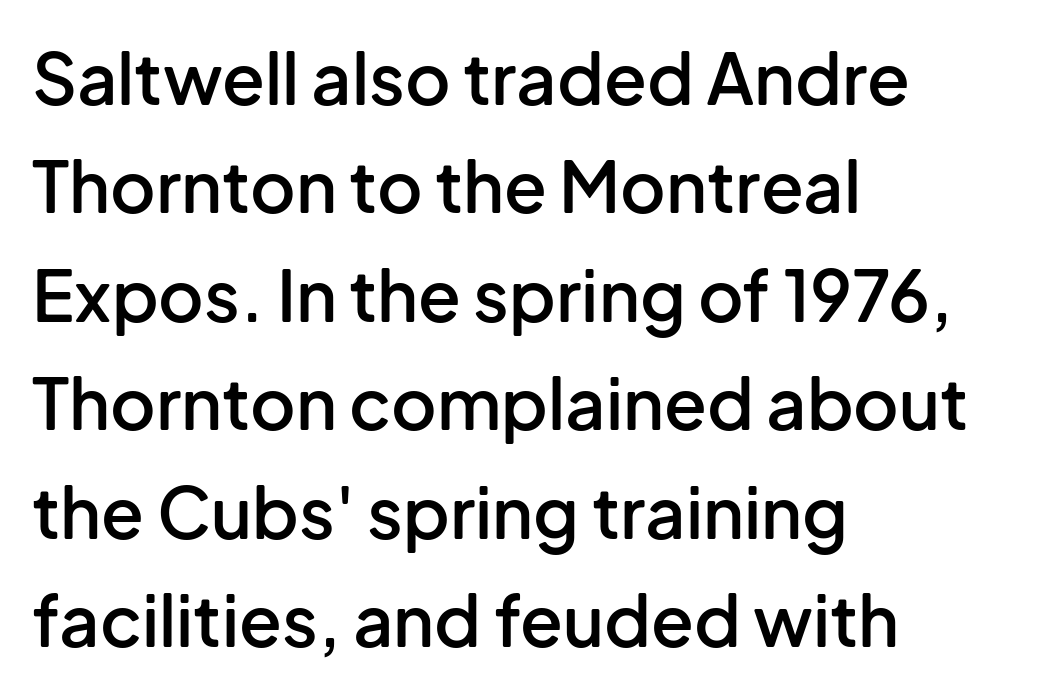
{"serif": "no", "italic": "no", "bold": "semi", "weight": "semibold", "width": "normal", "stroke_contrast": "low", "x_height": "medium", "monospaced": "no", "underline": "no", "align": "left", "line_spacing": "normal", "line_spacing_ratio": 1.55, "letter_spacing": "normal", "letter_spacing_em": 0.0, "glyph_px": 70}
